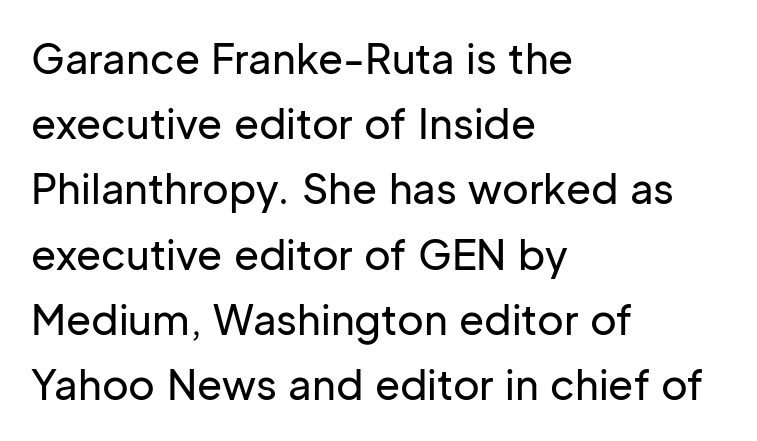
Q: Is the text italic (slanted)? A: No, it is upright.
Q: Is the typeface a serif or a sans-serif typeface? A: Sans-serif.
Q: Is the text underlined? A: No.
Q: How is the paragraph aligned? A: Left-aligned.
Q: Is the spacing between letters normal or unusually wide? A: Normal.
Q: Is the spacing between lines tight, normal or loose? A: Normal.
Q: Width (condensed, normal, or wide)? A: Normal.
Q: Stroke contrast? A: Low.
Q: x-height? A: Medium.
Q: Monospaced? A: No.
